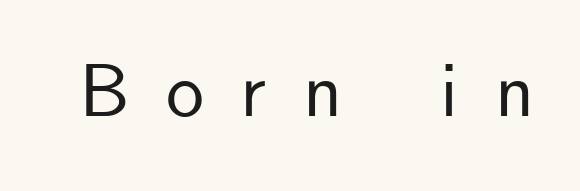
Q: Is the text italic (slanted)? A: No, it is upright.
Q: Is the typeface a serif or a sans-serif typeface? A: Sans-serif.
Q: Is the text underlined? A: No.
Q: Is the spacing between letters normal or unusually wide? A: Unusually wide.
Q: Width (condensed, normal, or wide)? A: Normal.
Q: Stroke contrast? A: Low.
Q: x-height? A: Small.
Q: Monospaced? A: No.
